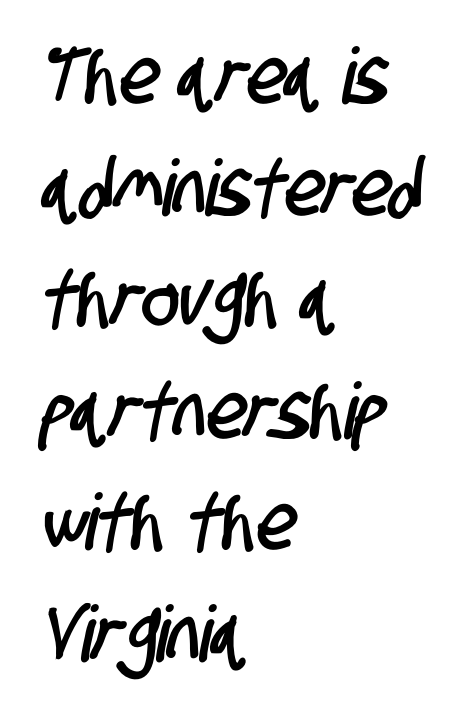
The image shows 78 px condensed sans-serif type; set left-aligned, normal line spacing (1.43x), normal letter spacing, not underlined; low stroke contrast and a large x-height.
